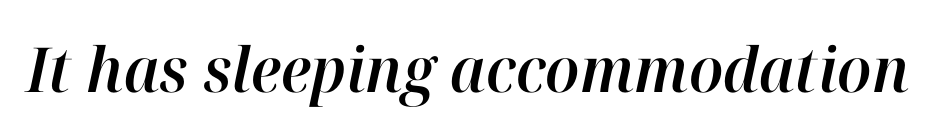
Spacing between characters is what you'd get straight out of the box. Character widths vary here, with narrow letters taking less room than wide ones. The whole block is typeset with a tilt. Words float on clear page, feet unadorned.
